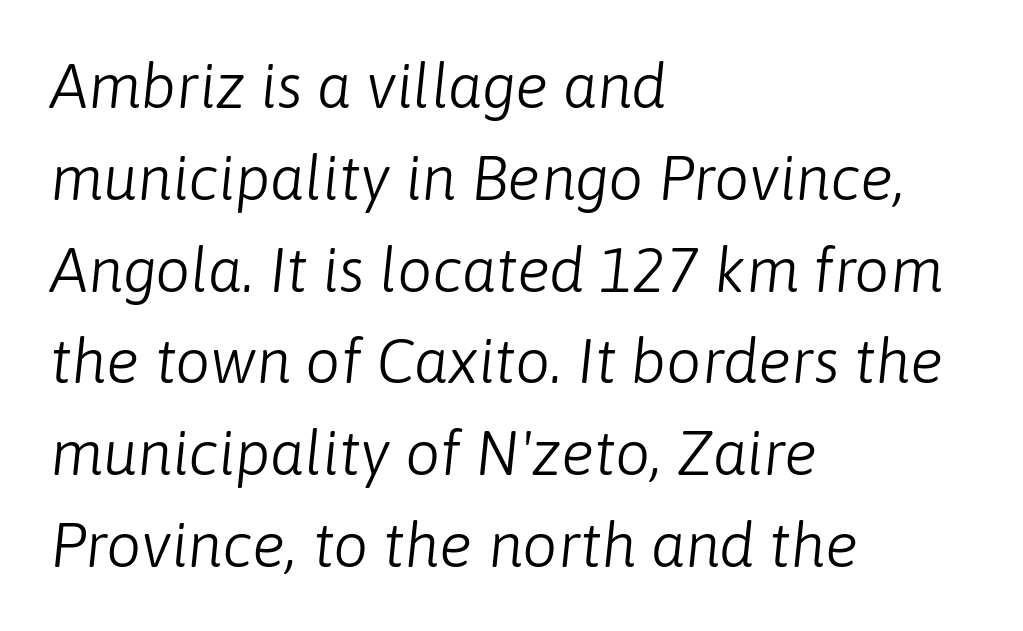
Q: Is the text bold? A: No.
Q: Is the text italic (slanted)? A: Yes, it leans right by about 6 degrees.
Q: Is the text underlined? A: No.
Q: How is the paragraph aligned? A: Left-aligned.
Q: Is the spacing between letters normal or unusually wide? A: Normal.
Q: Is the spacing between lines tight, normal or loose? A: Normal.
Q: Width (condensed, normal, or wide)? A: Normal.
Q: Stroke contrast? A: Low.
Q: x-height? A: Medium.
Q: Monospaced? A: No.
